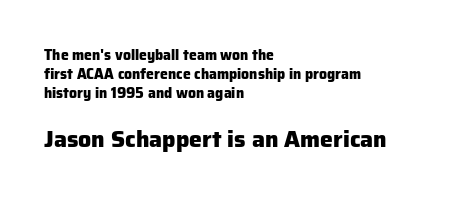
Q: Is the text bold? A: Yes.
Q: Is the text italic (slanted)? A: No, it is upright.
Q: Is the text underlined? A: No.
Q: How is the paragraph aligned? A: Left-aligned.
Q: Is the spacing between letters normal or unusually wide? A: Normal.
Q: Is the spacing between lines tight, normal or loose? A: Normal.
Q: Which block of text is set in a larger size, the first (top) or the second (bottom)? A: The second (bottom) one.
